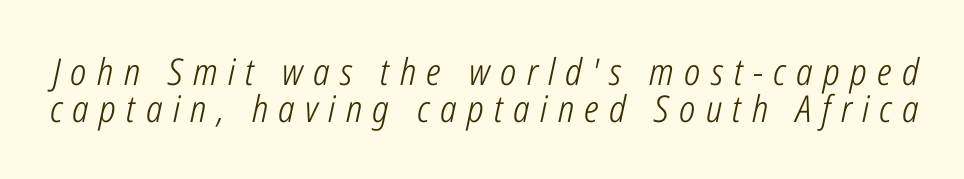
{"italic": "yes", "lean": "right", "slant_degrees": 12, "bold": "no", "weight": "light", "width": "condensed", "stroke_contrast": "low", "x_height": "medium", "monospaced": "no", "underline": "no", "line_spacing": "tight", "line_spacing_ratio": 1.01, "letter_spacing": "wide", "letter_spacing_em": 0.28, "glyph_px": 37}
